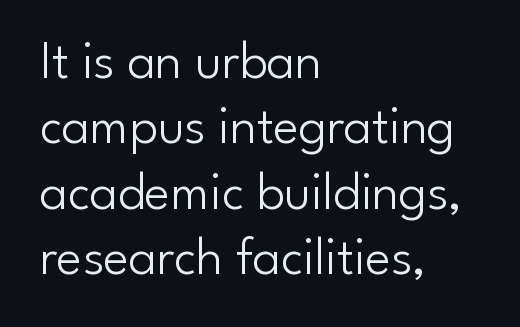
Q: Is the text bold? A: No.
Q: Is the text italic (slanted)? A: No, it is upright.
Q: Is the typeface a serif or a sans-serif typeface? A: Sans-serif.
Q: Is the text underlined? A: No.
Q: How is the paragraph aligned? A: Left-aligned.
Q: Is the spacing between letters normal or unusually wide? A: Normal.
Q: Width (condensed, normal, or wide)? A: Normal.
Q: Stroke contrast? A: Low.
Q: x-height? A: Small.
Q: Monospaced? A: No.
